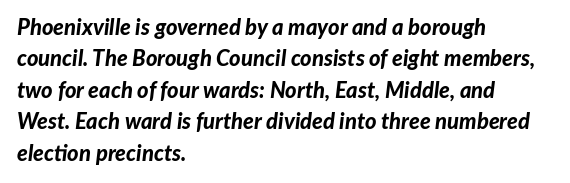
A typesetter would call this leading conventional body-copy spacing. The line texture is even and compact thanks to regular tracking. The typesetting leans heavy: a genuine bold. Compared with ordinary roman type, these characters are visibly tilted.
